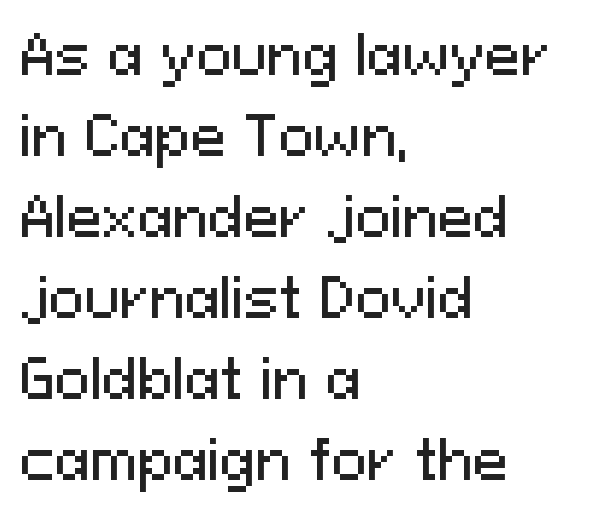
This is the regular roman posture of the typeface. Caption: standard tracking, unaltered. A typesetter would call this proportional, since set widths differ per character. The text was rendered using a sans face with plain stroke endings.
